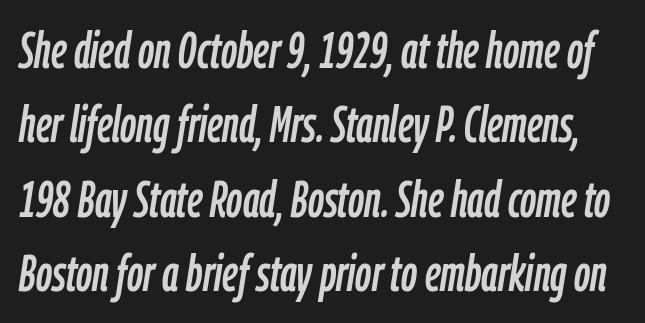
The image shows 50 px condensed type, italic (leaning right); set normal line spacing (1.49x), normal letter spacing, not underlined; low stroke contrast and a medium x-height.
